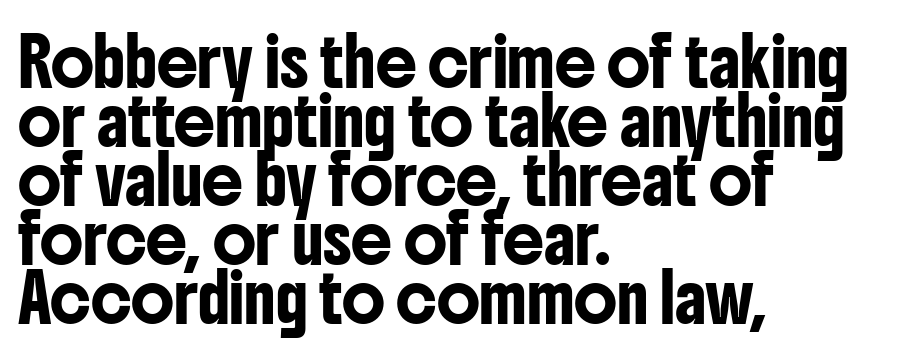
The image shows 46 px condensed sans-serif type, upright; set left-aligned, normal line spacing (1.28x), normal letter spacing, not underlined; low stroke contrast and a medium x-height.
